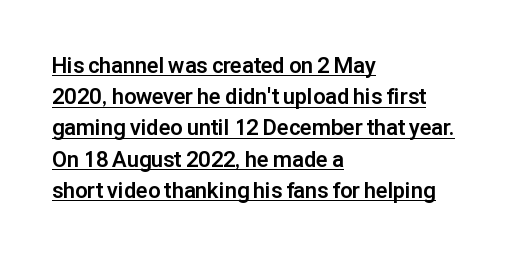
Regular leading. This sample carries an underscore along the baseline area. Each word holds together tightly as a unit, with standard inter-letter gaps. Posture: straight, roman, zero tilt. Alignment: flush left.
